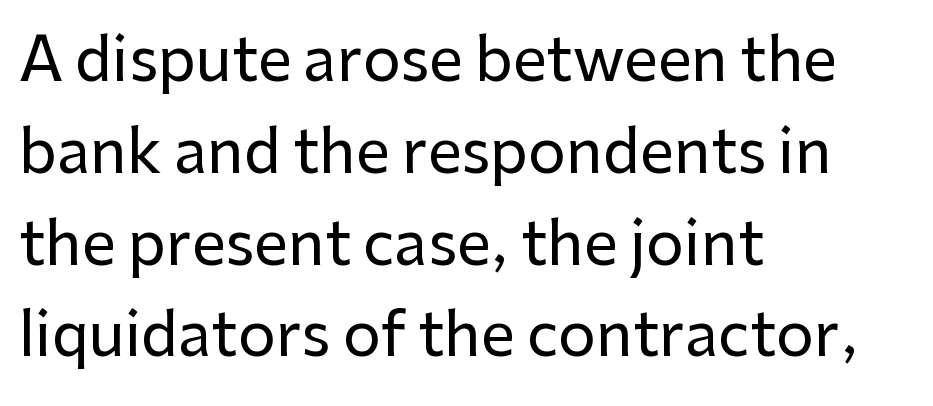
Each word holds together tightly as a unit, with standard inter-letter gaps. The block of text has a typical density, with ordinary space between rows. Characters remain perfectly vertical along every line. Font category for this specimen: sans-serif.
